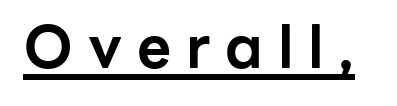
Q: Is the text bold? A: Yes.
Q: Is the text italic (slanted)? A: No, it is upright.
Q: Is the typeface a serif or a sans-serif typeface? A: Sans-serif.
Q: Is the text underlined? A: Yes.
Q: Is the spacing between letters normal or unusually wide? A: Unusually wide.
Q: Width (condensed, normal, or wide)? A: Normal.
Q: Stroke contrast? A: Low.
Q: x-height? A: Medium.
Q: Monospaced? A: No.
